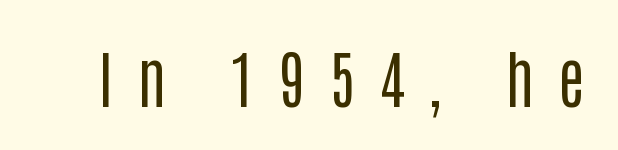
Q: Is the text bold? A: No.
Q: Is the text italic (slanted)? A: No, it is upright.
Q: Is the typeface a serif or a sans-serif typeface? A: Sans-serif.
Q: Is the text underlined? A: No.
Q: Is the spacing between letters normal or unusually wide? A: Unusually wide.
Q: Width (condensed, normal, or wide)? A: Condensed.
Q: Stroke contrast? A: Low.
Q: x-height? A: Large.
Q: Monospaced? A: No.
